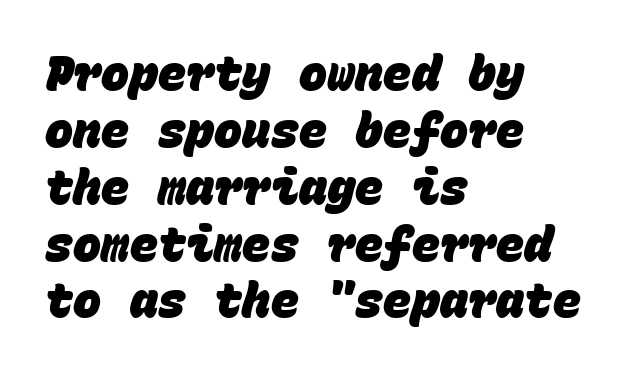
The typesetting leans heavy: a genuine bold. Line starts are locked; line ends wander. A typesetter would call this monospace, since all characters share one set width. Each word holds together tightly as a unit, with standard inter-letter gaps.
